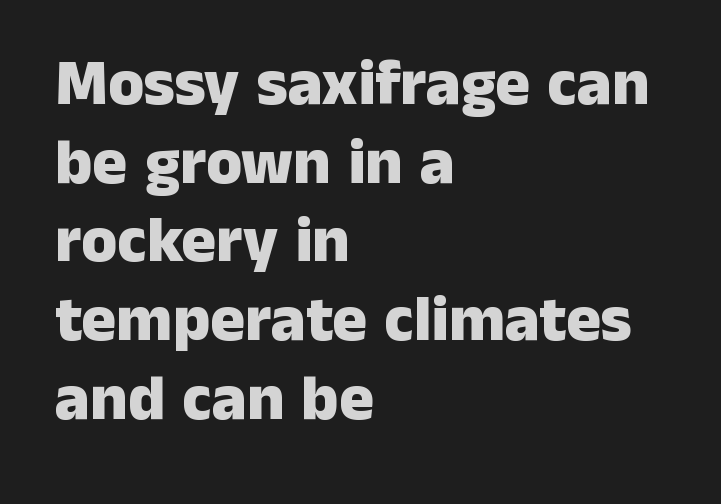
If you drew a ruler down the left edge, every line would touch it. This is roman type, the default non-slanted kind. The words here are not underlined. In terms of weight, the rendering is a true, heavy bold. Nope, no serifs anywhere on these letters.
